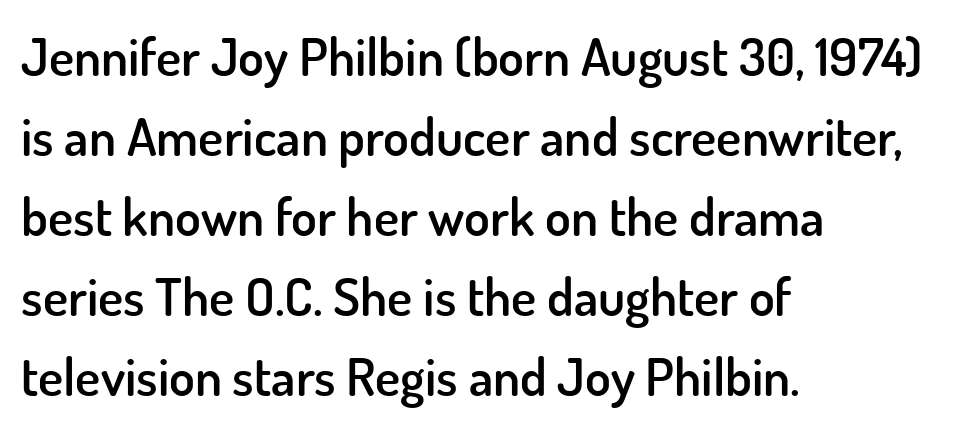
The strip under each line holds only bare page. The font is running at a semibold setting, under full bold. The ragged edge is on the right, which tells us the setting is flush left. The rendering uses natural spacing where letterforms have individual widths. No italicization has been applied; the sample stays upright.
